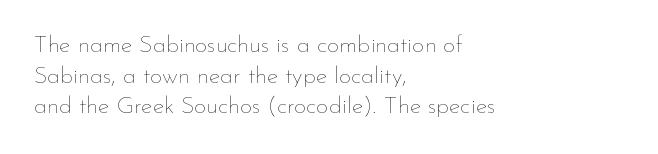
The image shows 24 px text type, upright; set left-aligned, normal line spacing (1.28x), normal letter spacing, not underlined.
